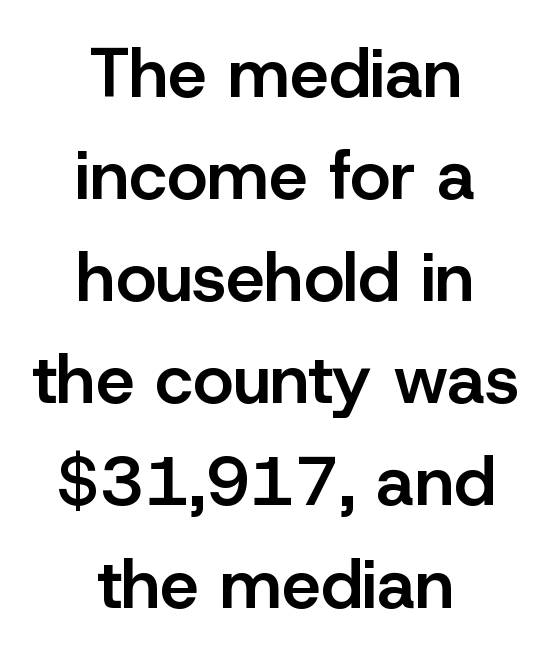
The rows are spaced the way most documents space them. Weight check: semibold — heavier than regular, not quite bold. Is this a fixed-width face? No — the glyphs have proportional, varying widths. The characters display no serif detailing; their extremities are plain. Italic: no, the glyphs are upright roman.
